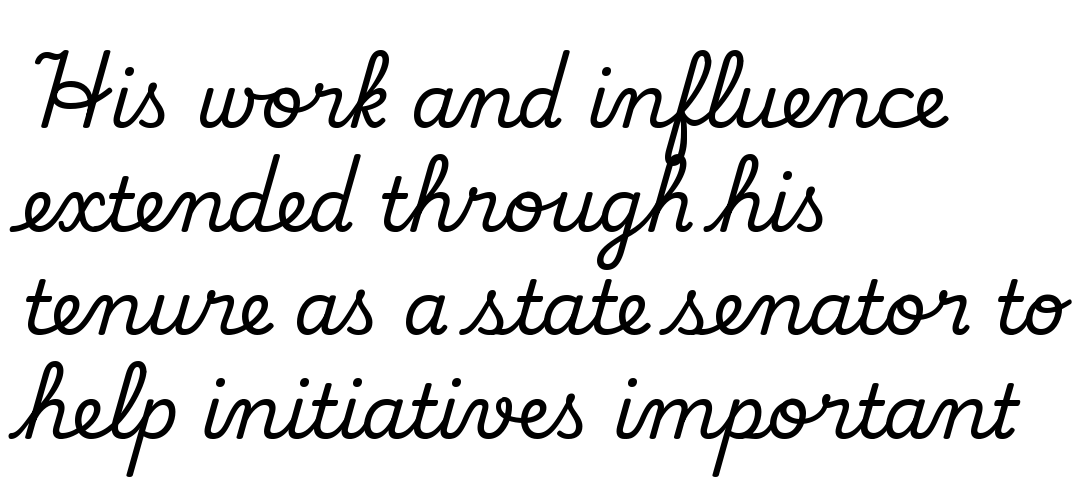
{"serif": "yes", "width": "normal", "stroke_contrast": "low", "x_height": "small", "monospaced": "no", "underline": "no", "align": "left", "line_spacing": "normal", "line_spacing_ratio": 1.4, "letter_spacing": "normal", "letter_spacing_em": 0.0, "glyph_px": 74}
